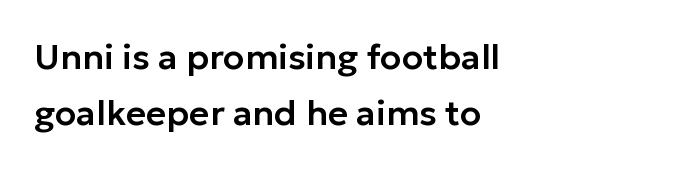
Only glyphs here, with clear space below each row. When letters stand straight like this, we call the style roman or upright. The paragraph has a hard left edge and a soft right edge. Varying glyph widths throughout — classic text-font behaviour. Quick note: interline space is typical.
